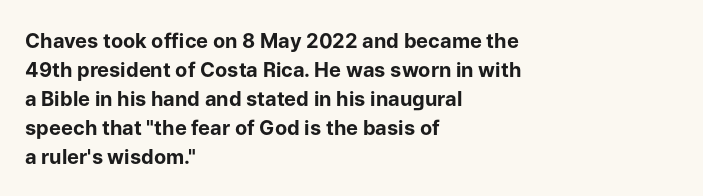
The image shows 20 px bold type, upright; set left-aligned, normal line spacing (1.45x), normal letter spacing, not underlined.
